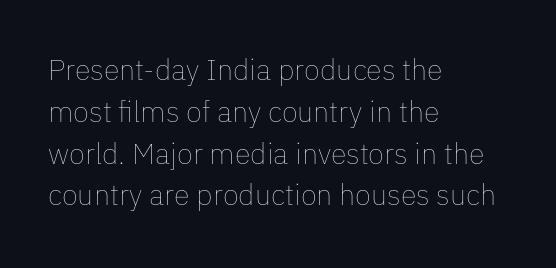
Q: Is the text bold? A: No.
Q: Is the text italic (slanted)? A: No, it is upright.
Q: Is the text underlined? A: No.
Q: How is the paragraph aligned? A: Left-aligned.
Q: Is the spacing between letters normal or unusually wide? A: Normal.
Q: Is the spacing between lines tight, normal or loose? A: Normal.
Q: Width (condensed, normal, or wide)? A: Normal.
Q: Stroke contrast? A: Low.
Q: x-height? A: Medium.
Q: Monospaced? A: No.
